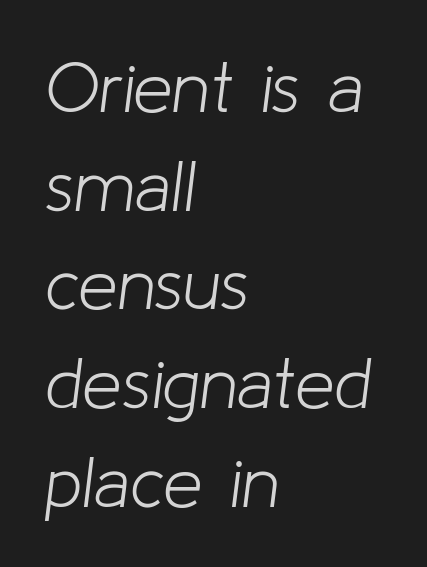
The image shows 71 px light type, italic (leaning right); set left-aligned, normal line spacing (1.39x), normal letter spacing, not underlined; low stroke contrast and a medium x-height.
